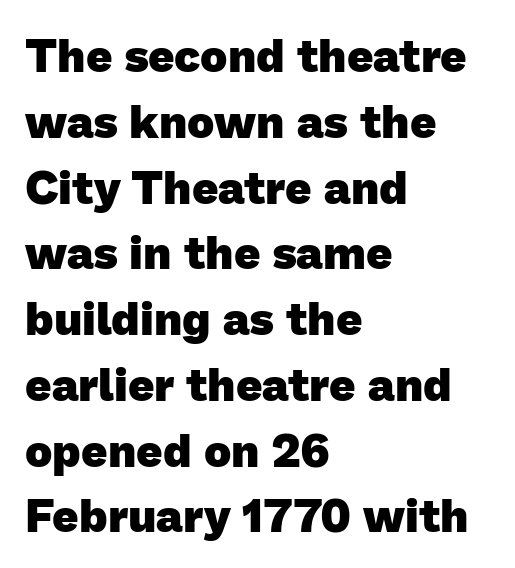
Q: Is the text bold? A: Yes.
Q: Is the typeface a serif or a sans-serif typeface? A: Sans-serif.
Q: Is the text underlined? A: No.
Q: How is the paragraph aligned? A: Left-aligned.
Q: Is the spacing between letters normal or unusually wide? A: Normal.
Q: Is the spacing between lines tight, normal or loose? A: Normal.
Q: Width (condensed, normal, or wide)? A: Normal.
Q: Stroke contrast? A: Low.
Q: x-height? A: Medium.
Q: Monospaced? A: No.
